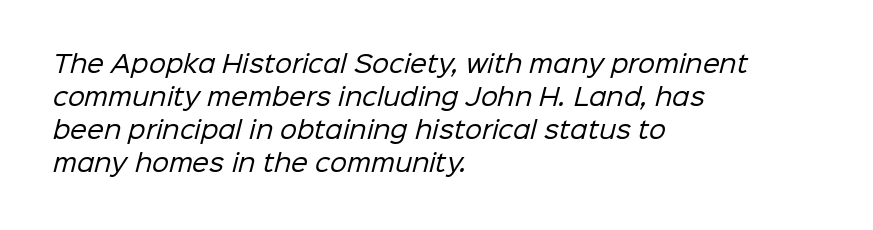
The image shows 24 px text type; set left-aligned, normal line spacing (1.37x), normal letter spacing, not underlined.
